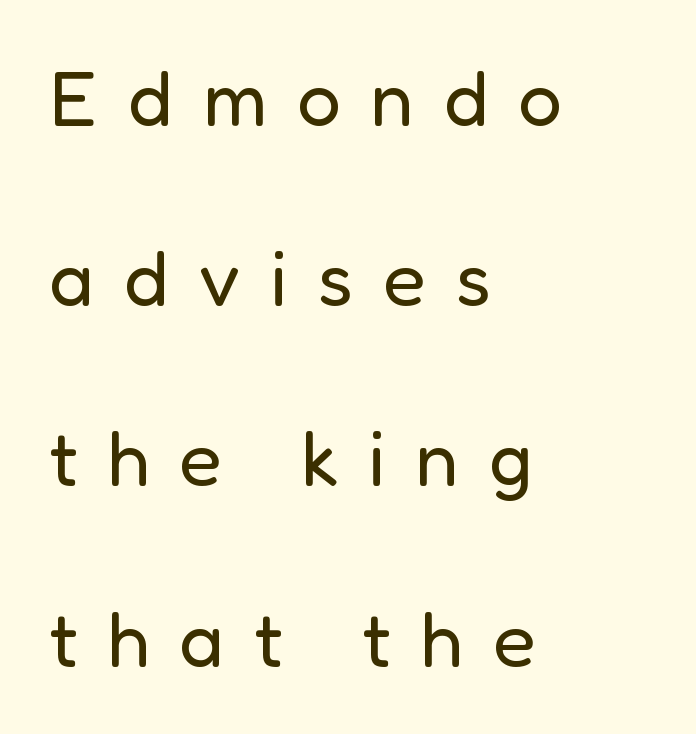
{"serif": "no", "italic": "no", "bold": "no", "weight": "regular", "width": "normal", "stroke_contrast": "low", "x_height": "medium", "monospaced": "no", "underline": "no", "align": "left", "line_spacing": "loose", "line_spacing_ratio": 2.31, "letter_spacing": "wide", "letter_spacing_em": 0.38, "glyph_px": 78}
